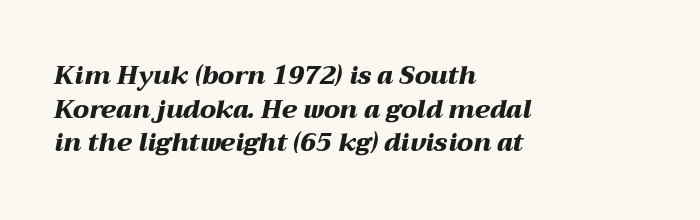
The image shows 25 px bold type, italic (leaning right); set left-aligned, normal line spacing (1.35x), normal letter spacing, not underlined.
